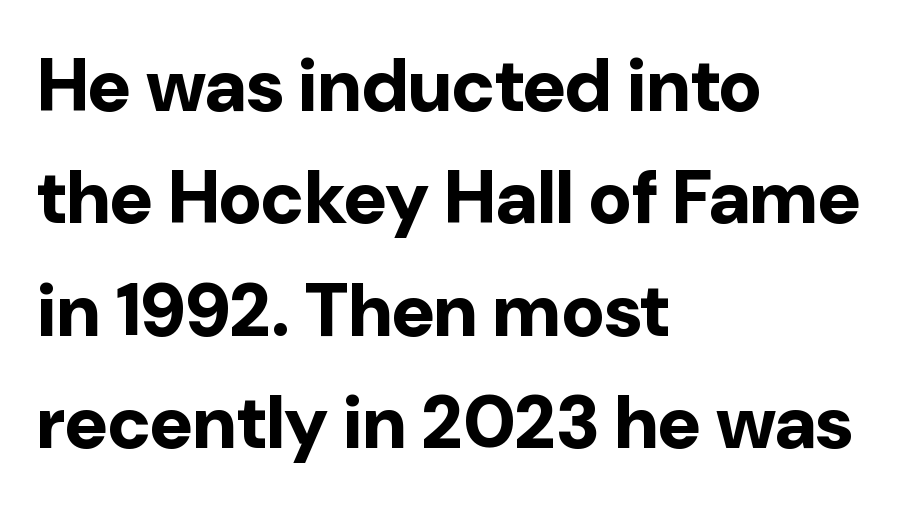
Q: Is the text bold? A: Yes.
Q: Is the text italic (slanted)? A: No, it is upright.
Q: Is the typeface a serif or a sans-serif typeface? A: Sans-serif.
Q: Is the text underlined? A: No.
Q: How is the paragraph aligned? A: Left-aligned.
Q: Is the spacing between letters normal or unusually wide? A: Normal.
Q: Is the spacing between lines tight, normal or loose? A: Normal.
Q: Width (condensed, normal, or wide)? A: Normal.
Q: Stroke contrast? A: Low.
Q: x-height? A: Medium.
Q: Monospaced? A: No.
